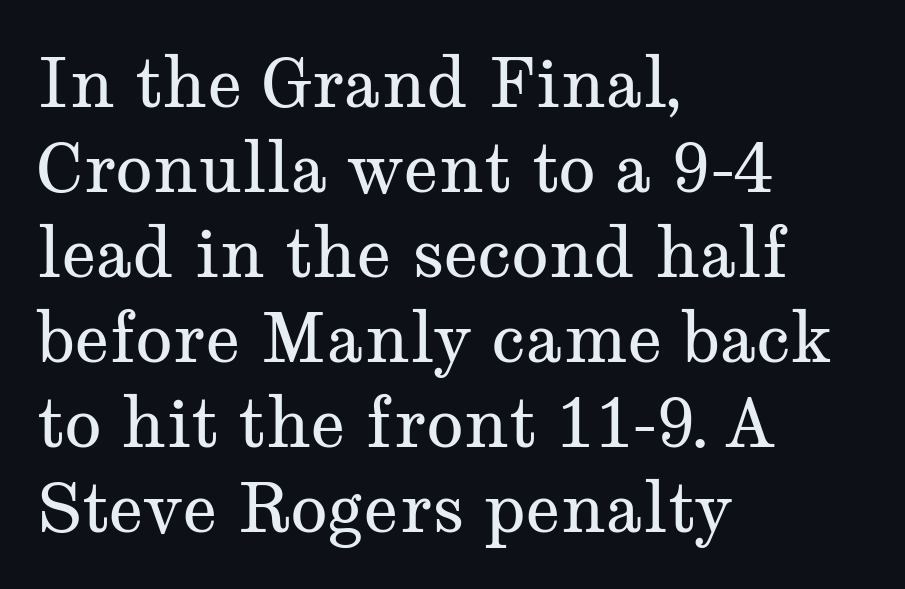
The image shows 68 px regular-weight, wide serif type, upright; set left-aligned, normal line spacing (1.25x), normal letter spacing, not underlined; medium stroke contrast and a medium x-height.
